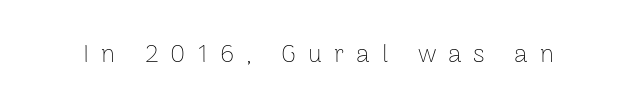
Q: Is the text bold? A: No.
Q: Is the text italic (slanted)? A: No, it is upright.
Q: Is the text underlined? A: No.
Q: Is the spacing between letters normal or unusually wide? A: Unusually wide.
